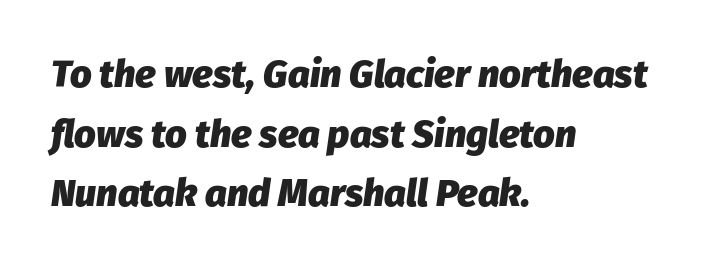
Q: Is the text bold? A: Yes.
Q: Is the text italic (slanted)? A: Yes, it leans right by about 8 degrees.
Q: Is the text underlined? A: No.
Q: How is the paragraph aligned? A: Left-aligned.
Q: Is the spacing between letters normal or unusually wide? A: Normal.
Q: Is the spacing between lines tight, normal or loose? A: Normal.
Q: Width (condensed, normal, or wide)? A: Normal.
Q: Stroke contrast? A: Low.
Q: x-height? A: Medium.
Q: Monospaced? A: No.
